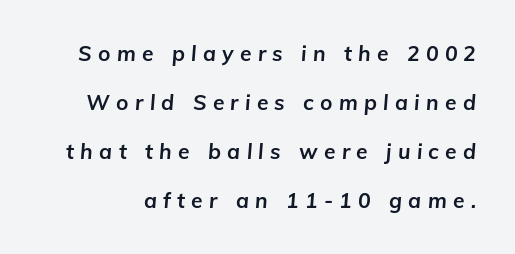
Q: Is the text bold? A: Yes.
Q: Is the text italic (slanted)? A: Yes, it leans right by about 5 degrees.
Q: Is the text underlined? A: No.
Q: Is the spacing between letters normal or unusually wide? A: Unusually wide.
Q: Is the spacing between lines tight, normal or loose? A: Loose.
